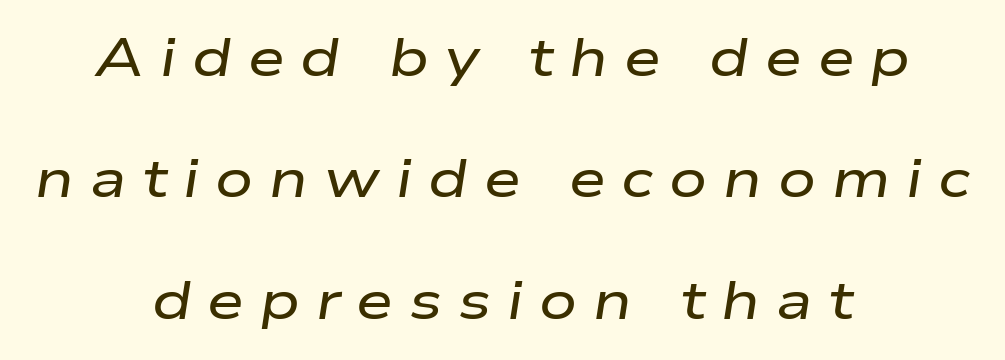
Q: Is the text italic (slanted)? A: Yes, it leans right by about 9 degrees.
Q: Is the text underlined? A: No.
Q: How is the paragraph aligned? A: Centered.
Q: Is the spacing between letters normal or unusually wide? A: Unusually wide.
Q: Is the spacing between lines tight, normal or loose? A: Loose.
Q: Width (condensed, normal, or wide)? A: Wide.
Q: Stroke contrast? A: Low.
Q: x-height? A: Medium.
Q: Monospaced? A: No.
